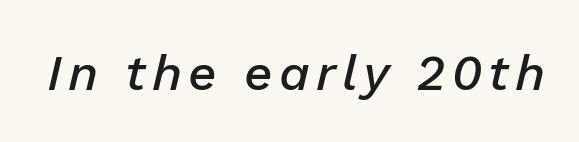
{"italic": "yes", "lean": "right", "slant_degrees": 13, "bold": "semi", "weight": "semibold", "width": "normal", "stroke_contrast": "low", "x_height": "medium", "monospaced": "no", "underline": "no", "glyph_px": 50}
